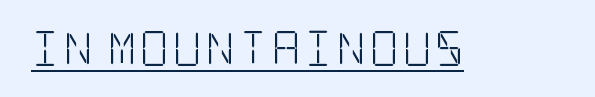
This is underlined copy, the kind a proofreader might mark for attention. Compared with a typical body face, this is equally light or lighter still. Letterform terminals end in serifs throughout the passage. You can tell it's not italic because the verticals are truly vertical.
